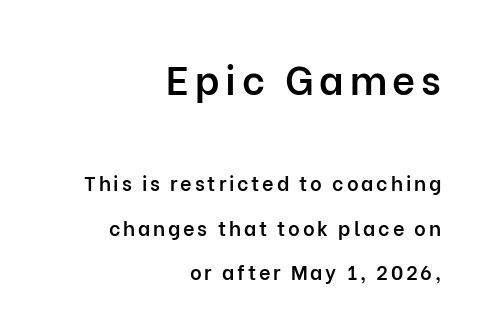
The image shows 40 px semibold sans-serif type, upright; set right-aligned, loose line spacing (2.21x), not underlined; the first (top) block is 2.0x larger; low stroke contrast and a medium x-height.
